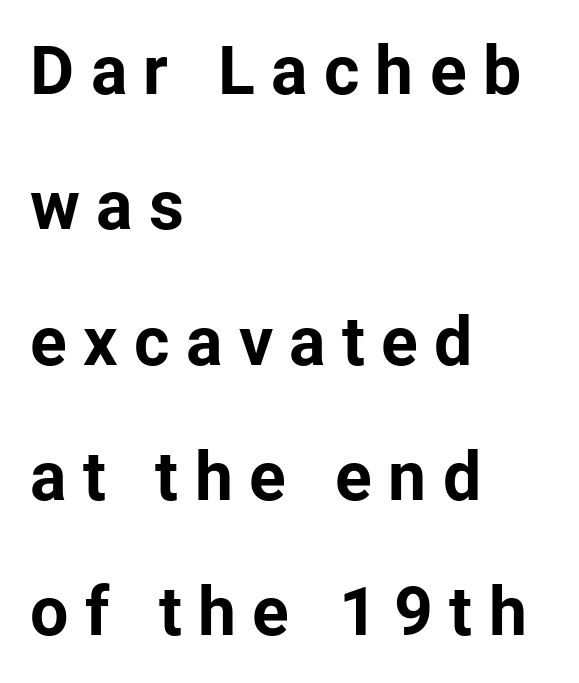
The image shows 68 px bold sans-serif type, upright; set left-aligned, loose line spacing (1.99x), unusually wide letter spacing (+0.24 em), not underlined; low stroke contrast and a medium x-height.
